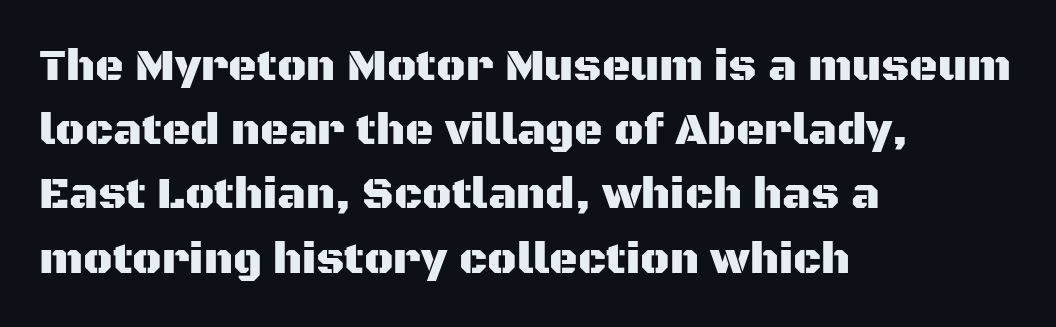
{"serif": "no", "italic": "no", "width": "normal", "stroke_contrast": "medium", "x_height": "large", "monospaced": "no", "underline": "no", "align": "left", "line_spacing": "normal", "line_spacing_ratio": 1.46, "letter_spacing": "normal", "letter_spacing_em": 0.0, "glyph_px": 44}
